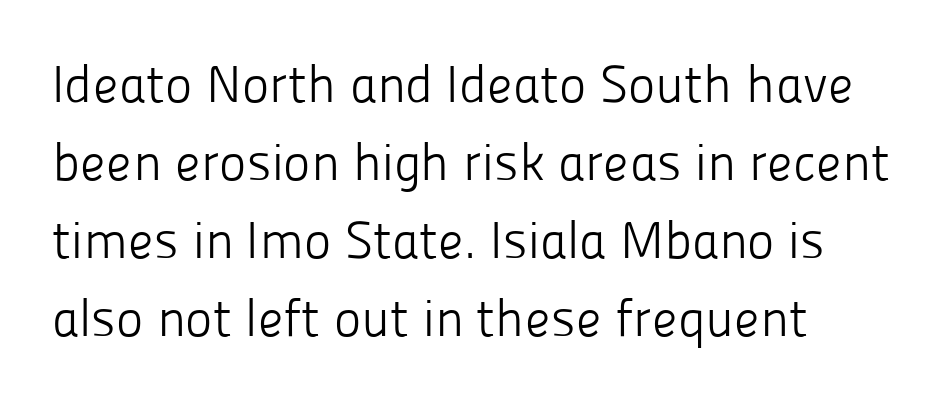
The image shows 52 px light sans-serif type, upright; set left-aligned, normal line spacing (1.5x), normal letter spacing, not underlined; low stroke contrast and a medium x-height.
